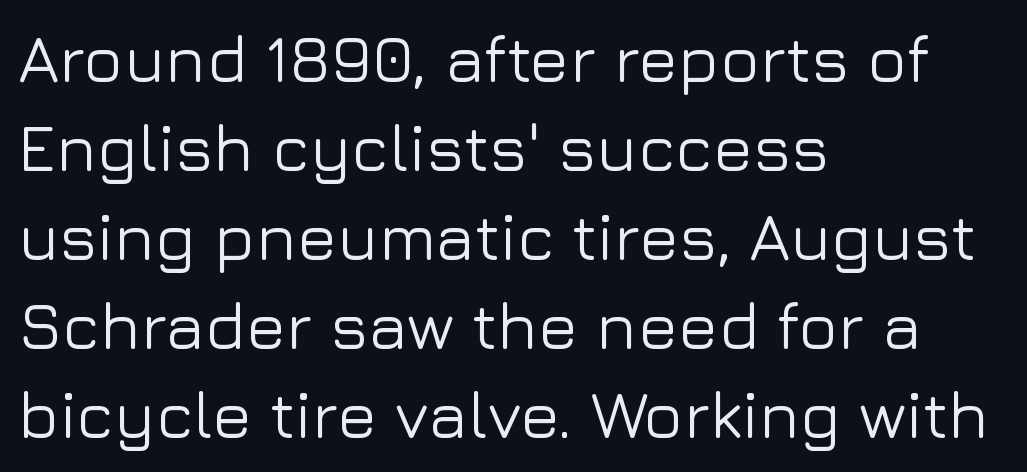
The rendering uses natural spacing where letterforms have individual widths. The passage shown is not underscored anywhere. The designer left line spacing at the default. Note: no serifs on the glyphs. This rendering leaves character spacing at its baseline value. The paragraph has a hard left edge and a soft right edge.
